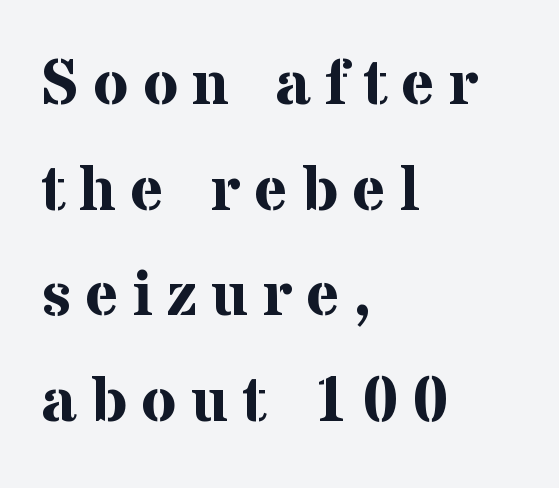
Q: Is the text bold? A: Yes.
Q: Is the text italic (slanted)? A: No, it is upright.
Q: Is the typeface a serif or a sans-serif typeface? A: Serif.
Q: Is the text underlined? A: No.
Q: How is the paragraph aligned? A: Left-aligned.
Q: Is the spacing between letters normal or unusually wide? A: Unusually wide.
Q: Is the spacing between lines tight, normal or loose? A: Normal.
Q: Width (condensed, normal, or wide)? A: Normal.
Q: Stroke contrast? A: Medium.
Q: x-height? A: Medium.
Q: Monospaced? A: No.
